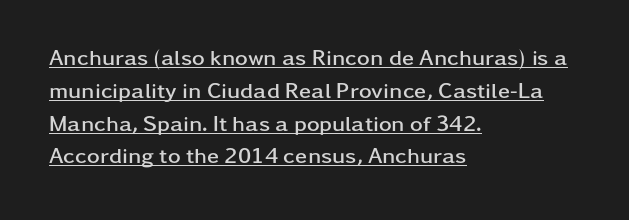
{"italic": "no", "bold": "yes", "underline": "yes", "align": "left", "line_spacing": "normal", "line_spacing_ratio": 1.49, "letter_spacing": "normal", "letter_spacing_em": 0.0, "glyph_px": 22}
